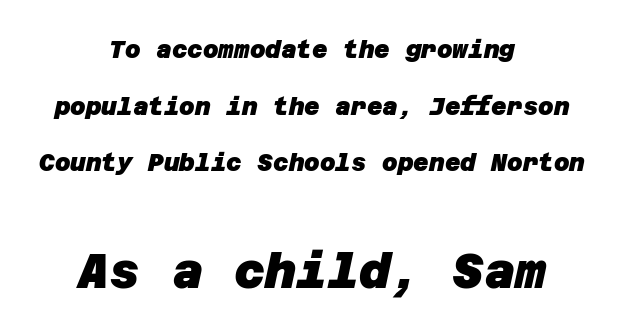
The image shows 48 px heavy sans-serif type; set centered, loose line spacing (2.36x), normal letter spacing, not underlined; the second (bottom) block is 2.0x larger; low stroke contrast and a large x-height.
